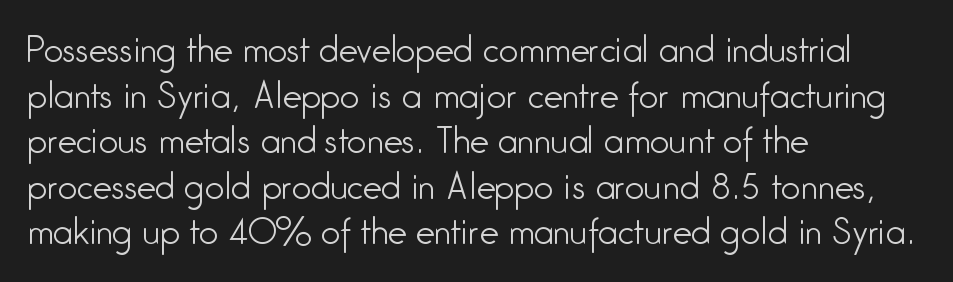
{"serif": "no", "italic": "no", "bold": "no", "weight": "light", "width": "condensed", "stroke_contrast": "low", "x_height": "medium", "monospaced": "no", "underline": "no", "align": "left", "line_spacing": "normal", "line_spacing_ratio": 1.34, "letter_spacing": "normal", "letter_spacing_em": 0.0, "glyph_px": 34}
